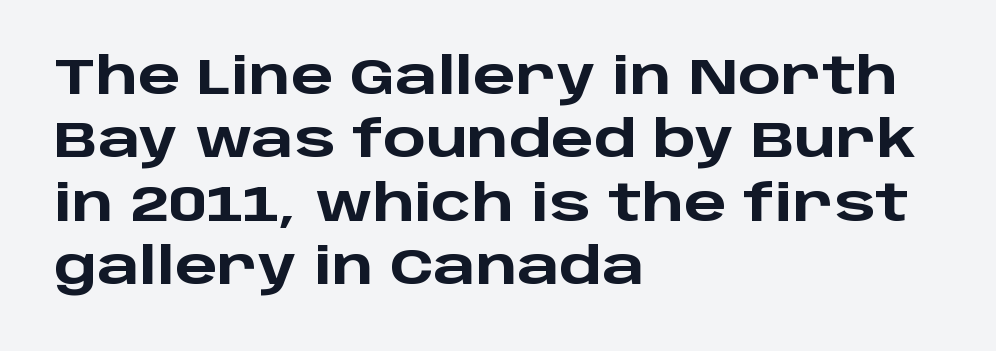
Q: Is the text bold? A: Yes.
Q: Is the text italic (slanted)? A: No, it is upright.
Q: Is the typeface a serif or a sans-serif typeface? A: Sans-serif.
Q: Is the text underlined? A: No.
Q: How is the paragraph aligned? A: Left-aligned.
Q: Is the spacing between letters normal or unusually wide? A: Normal.
Q: Is the spacing between lines tight, normal or loose? A: Normal.
Q: Width (condensed, normal, or wide)? A: Wide.
Q: Stroke contrast? A: Low.
Q: x-height? A: Large.
Q: Monospaced? A: No.
